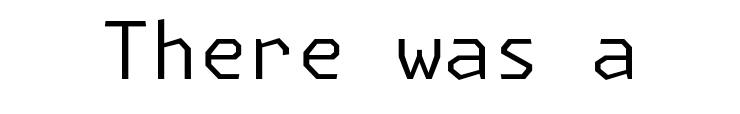
Vertical stems look standard width or narrower in stroke. The face used here is rendered with its standard letterfit. The characters display no serif detailing; their extremities are plain. The space directly below the letters is spotless.
